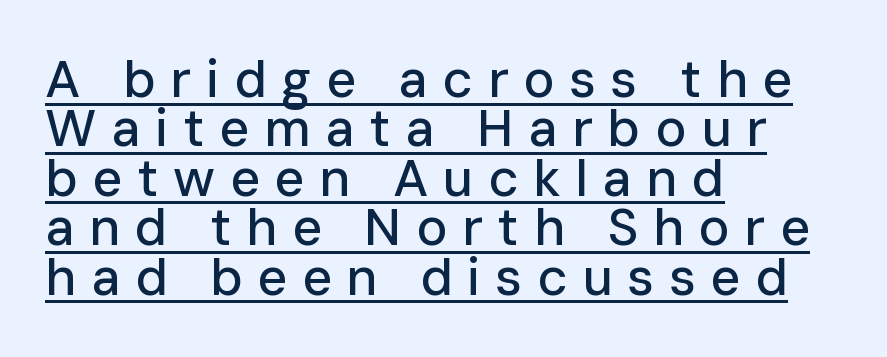
Q: Is the text italic (slanted)? A: No, it is upright.
Q: Is the typeface a serif or a sans-serif typeface? A: Sans-serif.
Q: Is the text underlined? A: Yes.
Q: How is the paragraph aligned? A: Left-aligned.
Q: Is the spacing between letters normal or unusually wide? A: Unusually wide.
Q: Is the spacing between lines tight, normal or loose? A: Tight.
Q: Width (condensed, normal, or wide)? A: Normal.
Q: Stroke contrast? A: Low.
Q: x-height? A: Medium.
Q: Monospaced? A: No.
